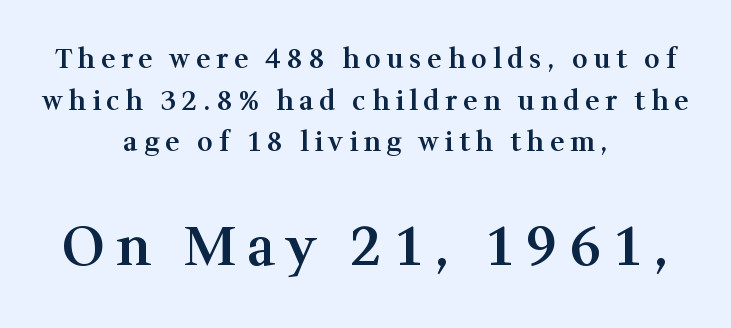
Q: Is the text bold? A: Semi-bold.
Q: Is the text italic (slanted)? A: No, it is upright.
Q: Is the typeface a serif or a sans-serif typeface? A: Serif.
Q: Is the text underlined? A: No.
Q: How is the paragraph aligned? A: Centered.
Q: Is the spacing between letters normal or unusually wide? A: Unusually wide.
Q: Is the spacing between lines tight, normal or loose? A: Normal.
Q: Which block of text is set in a larger size, the first (top) or the second (bottom)? A: The second (bottom) one.
Q: Width (condensed, normal, or wide)? A: Normal.
Q: Stroke contrast? A: Medium.
Q: x-height? A: Medium.
Q: Monospaced? A: No.
